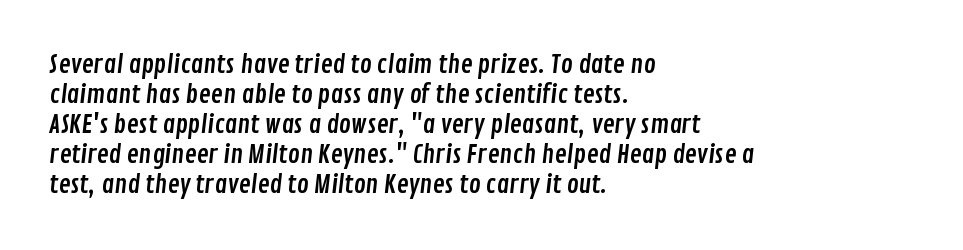
The image shows 25 px text type; set left-aligned, line spacing 1.2x, normal letter spacing, not underlined.
